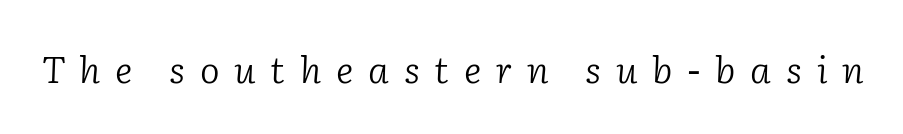
Q: Is the text bold? A: No.
Q: Is the text italic (slanted)? A: Yes, it leans right by about 2 degrees.
Q: Is the typeface a serif or a sans-serif typeface? A: Serif.
Q: Is the text underlined? A: No.
Q: Is the spacing between letters normal or unusually wide? A: Unusually wide.
Q: Width (condensed, normal, or wide)? A: Normal.
Q: Stroke contrast? A: Low.
Q: x-height? A: Medium.
Q: Monospaced? A: No.
